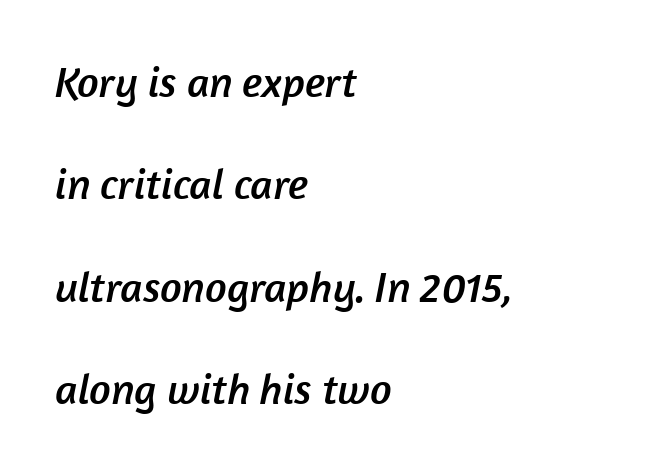
Think of a printed novel: that variable character pitch is what you see here. The letters carry no serifs — their stems end cleanly without finishing strokes. This sample trades compactness for vertical openness between lines. Left-aligned paragraph, ragged on the right. Nobody touched the tracking dial on this one.
